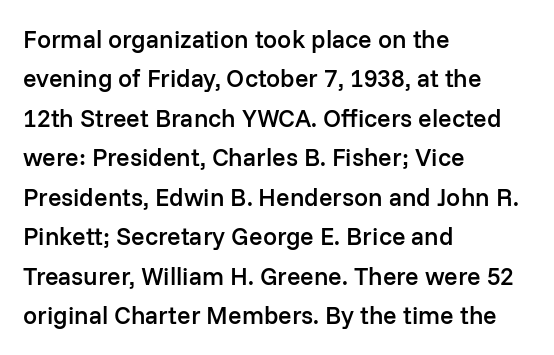
The image shows 25 px text type, upright; set left-aligned, normal line spacing (1.58x), normal letter spacing, not underlined.
